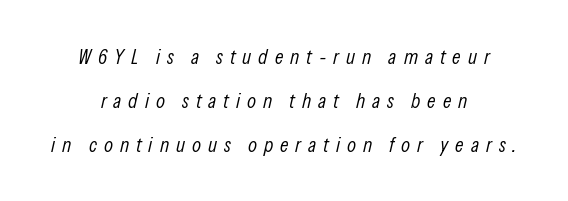
Q: Is the text bold? A: No.
Q: Is the text italic (slanted)? A: Yes, it leans right by about 13 degrees.
Q: Is the text underlined? A: No.
Q: How is the paragraph aligned? A: Centered.
Q: Is the spacing between letters normal or unusually wide? A: Unusually wide.
Q: Is the spacing between lines tight, normal or loose? A: Loose.
